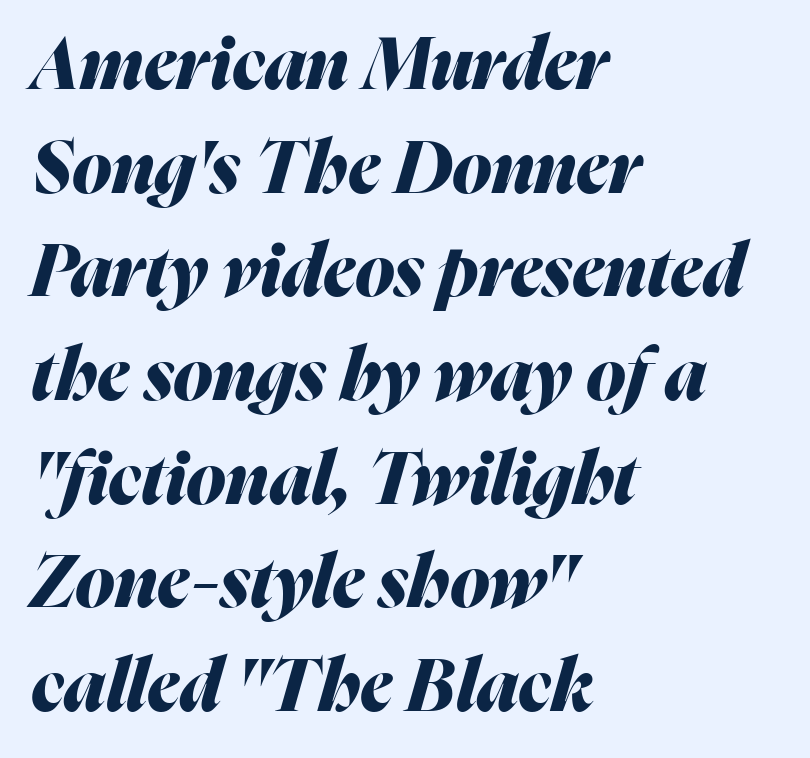
{"italic": "yes", "lean": "right", "slant_degrees": 16, "bold": "yes", "weight": "heavy", "width": "normal", "stroke_contrast": "medium", "x_height": "medium", "monospaced": "no", "underline": "no", "align": "left", "line_spacing": "normal", "line_spacing_ratio": 1.44, "letter_spacing": "normal", "letter_spacing_em": 0.0, "glyph_px": 72}
